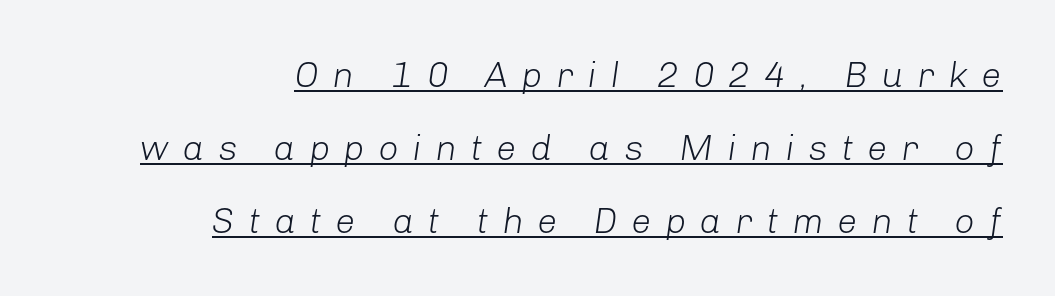
The image shows 36 px light type, italic (leaning right); set right-aligned, loose line spacing (2.03x), unusually wide letter spacing (+0.38 em), underlined; low stroke contrast and a medium x-height.
